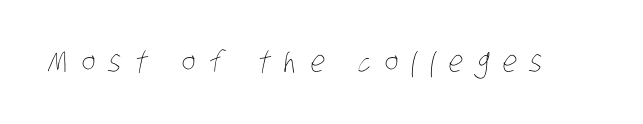
Is this a fixed-width face? No — the glyphs have proportional, varying widths. The strip under each line holds only bare page. Observe the wide spacing: letters keep a clear distance from each other. Stroke thickness stays within the range of a standard reading face or lighter.
